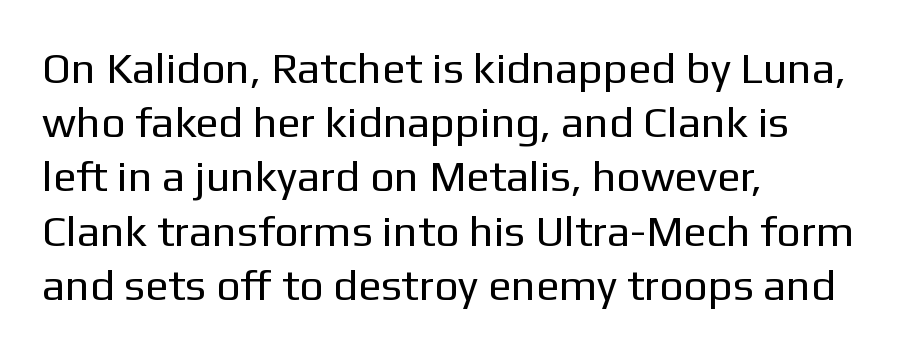
Tracking value appears to be zero — textbook default spacing. Descender tails drop into unmarked territory. The passage shown is not bold in any degree. The rendering uses natural spacing where letterforms have individual widths. Leftover space on each line is placed entirely after the last word. Designer's note — italics off, roman on.
